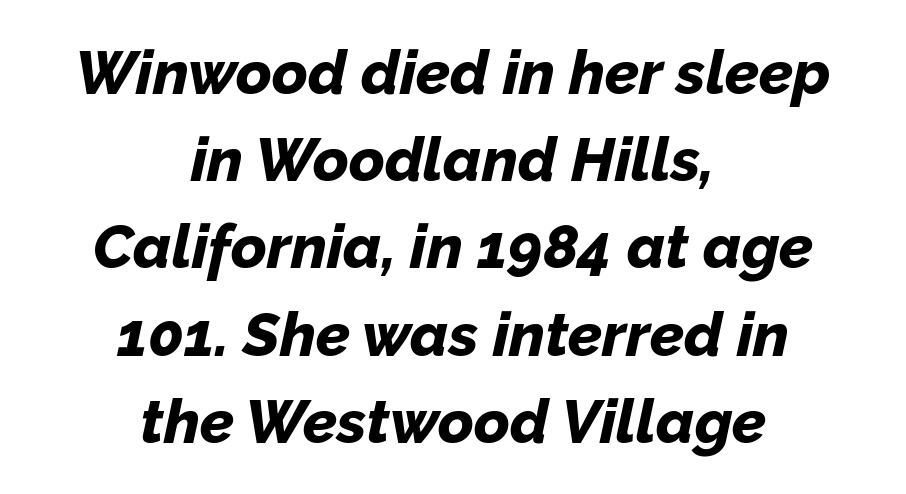
Slant detected: the letters are inclined. Compared with typical paragraphs, the rows here are spaced about the same. Characters follow at the spacing the type designer built in. Every row of glyphs is offset so its center matches the block's center. Only glyphs here, with clear space below each row.
